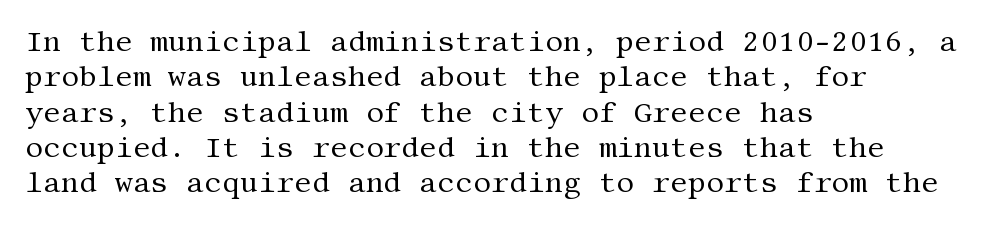
The image shows 28 px regular-weight serif type, upright; set left-aligned, normal line spacing (1.26x), normal letter spacing, not underlined; medium stroke contrast and a large x-height.
